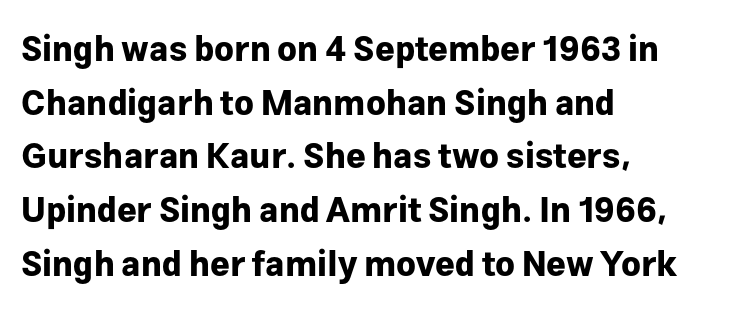
The image shows 34 px bold sans-serif type, upright; set left-aligned, normal line spacing (1.58x), normal letter spacing, not underlined; low stroke contrast and a medium x-height.
